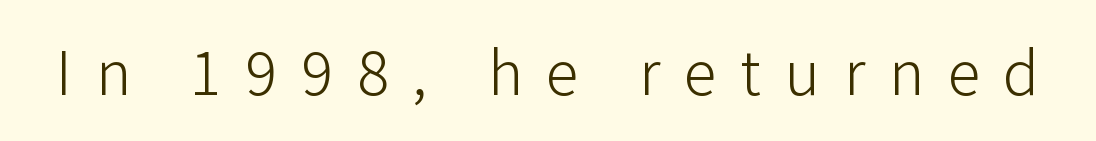
The image shows 66 px light sans-serif type, upright; set unusually wide letter spacing (+0.36 em), not underlined; low stroke contrast and a medium x-height.
